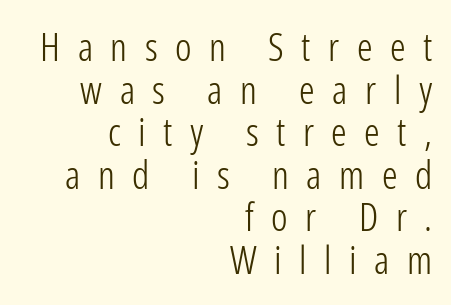
Posture: vertical. These lines are composed in type without serifs. Think of a printed novel: that variable character pitch is what you see here. The strokes carry an ordinary text weight at most. Just letters on the line, the space beneath them empty.
